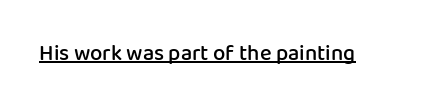
Q: Is the text bold? A: Semi-bold.
Q: Is the text italic (slanted)? A: No, it is upright.
Q: Is the text underlined? A: Yes.
Q: Is the spacing between letters normal or unusually wide? A: Normal.
